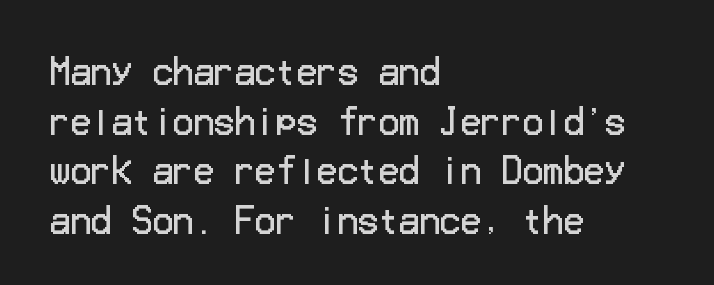
Is there much room between lines? A standard amount, neither cramped nor airy. This sample is left-justified, so line endings fall wherever the words run out. Is the type heavy? It reads as light-to-regular instead. Italic? Not at all — the glyphs are vertical. Anything drawn beneath the words? Only blank space. The type is set solid horizontally, with unmodified tracking.
